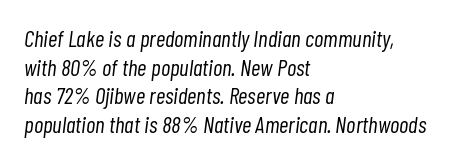
Honestly, there is no underline to notice here at all. Italic: yes, the glyphs are oblique. This sample is left-justified, so line endings fall wherever the words run out. Each stroke keeps to a modest, everyday thickness or less. The space between consecutive lines is moderate. The type is set solid horizontally, with unmodified tracking.
